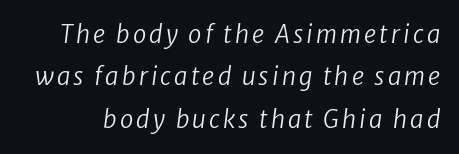
{"italic": "yes", "lean": "right", "slant_degrees": 8, "bold": "no", "underline": "no", "line_spacing_ratio": 1.77, "glyph_px": 24}
